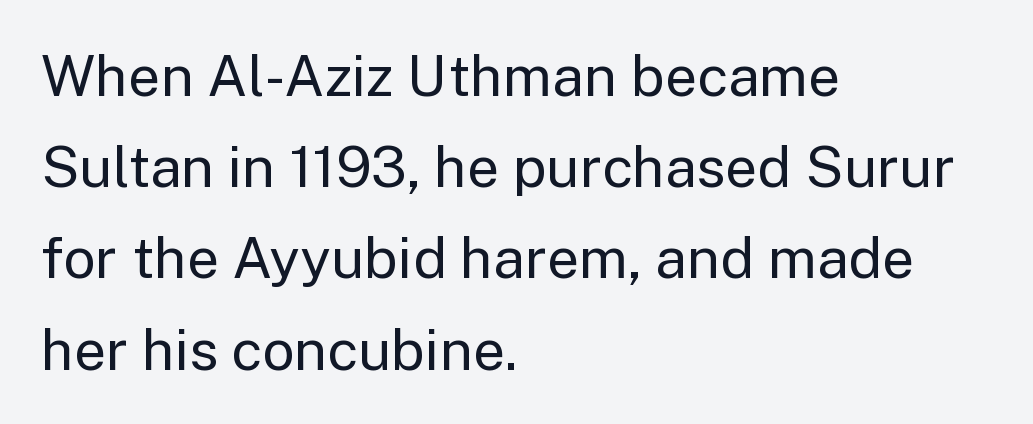
{"serif": "no", "italic": "no", "bold": "no", "weight": "regular", "width": "normal", "stroke_contrast": "low", "x_height": "medium", "monospaced": "no", "underline": "no", "align": "left", "line_spacing": "normal", "line_spacing_ratio": 1.6, "letter_spacing": "normal", "letter_spacing_em": 0.0, "glyph_px": 57}
